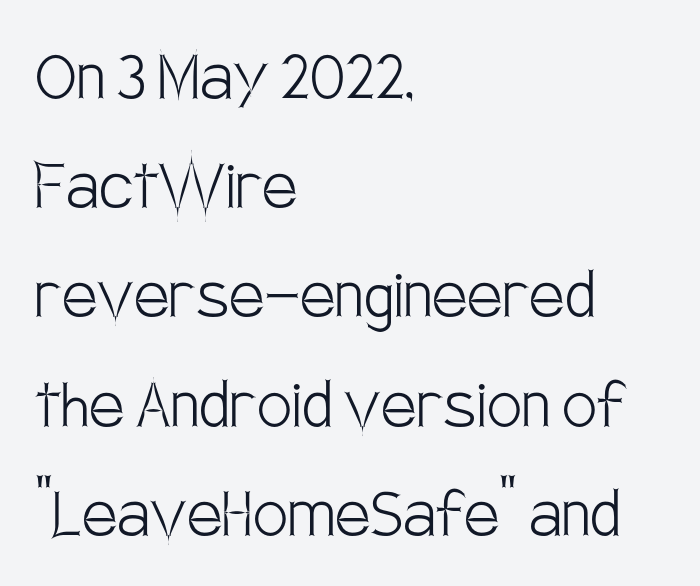
The image shows 78 px light, condensed sans-serif type, upright; set left-aligned, normal line spacing (1.4x), normal letter spacing, not underlined; low stroke contrast and a large x-height.
